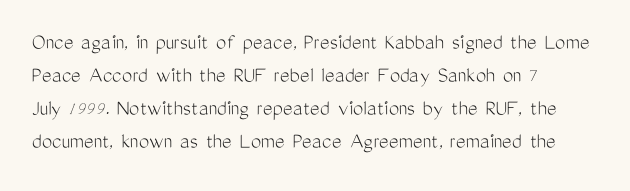
Q: Is the text bold? A: No.
Q: Is the text italic (slanted)? A: No, it is upright.
Q: Is the text underlined? A: No.
Q: How is the paragraph aligned? A: Left-aligned.
Q: Is the spacing between letters normal or unusually wide? A: Normal.
Q: Is the spacing between lines tight, normal or loose? A: Normal.
